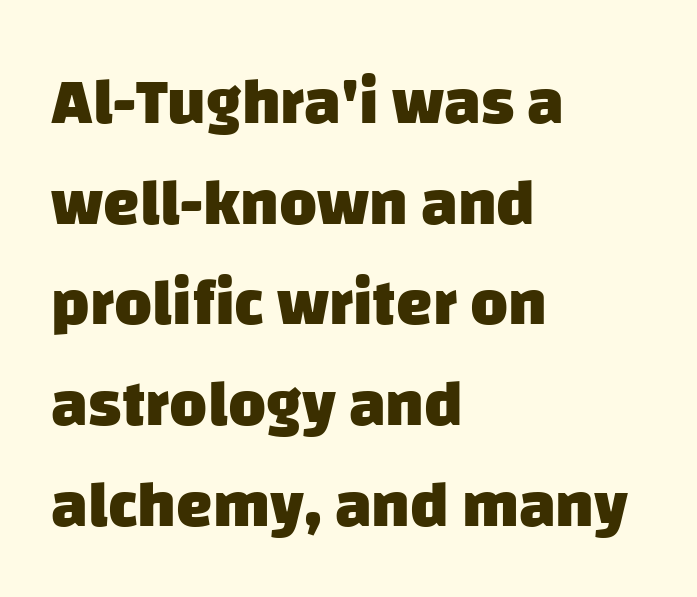
The image shows 65 px heavy sans-serif type; set left-aligned, normal line spacing (1.55x), normal letter spacing, not underlined; low stroke contrast and a large x-height.
